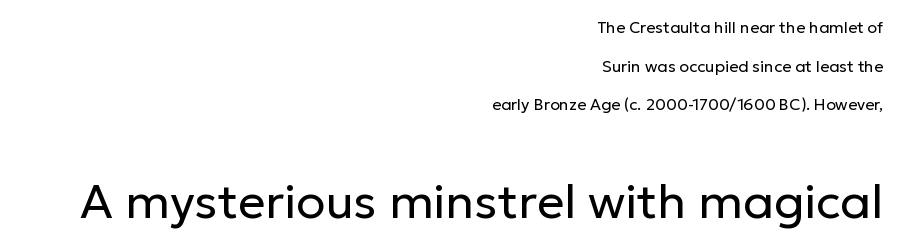
The image shows 48 px regular-weight sans-serif type, upright; set right-aligned, loose line spacing (2.41x), normal letter spacing, not underlined; the second (bottom) block is 3.0x larger; low stroke contrast and a medium x-height.
